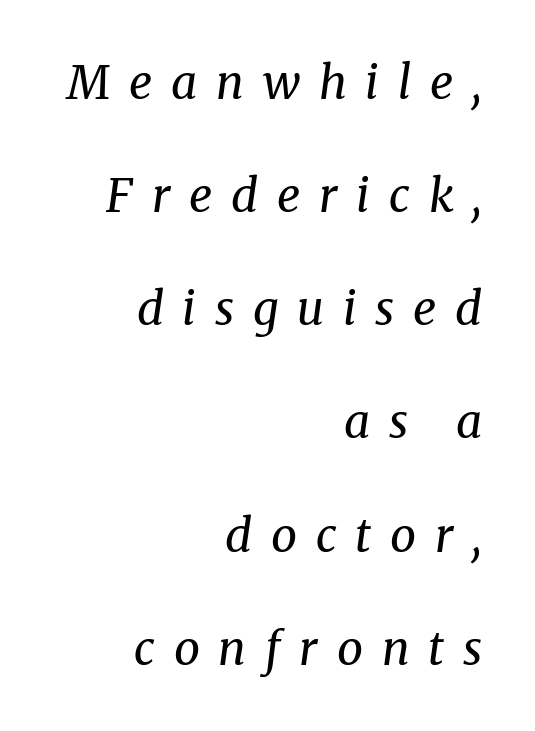
The face used here is proportionally spaced, like ordinary book or web type. Nothing heavy about these letters — not bold at all. This is serif lettering, the kind often seen in printed books. Line spacing here is loose. Compared with a flush-left layout, this one pins lines to the opposite, right side.
